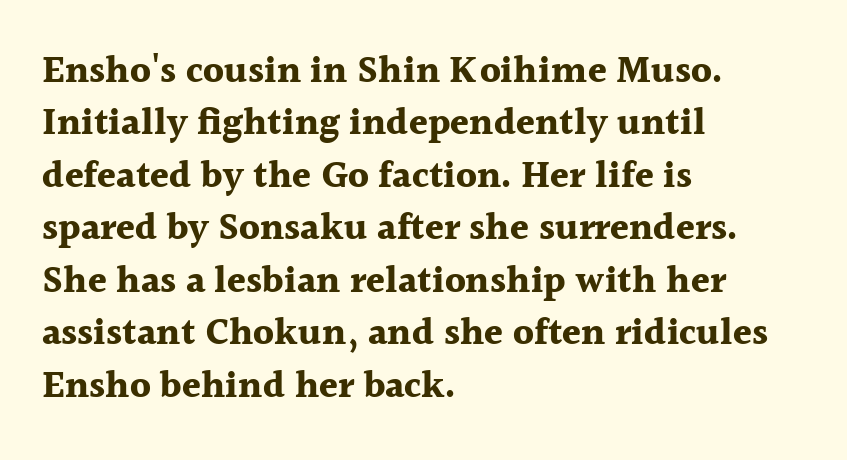
The image shows 38 px bold serif type, upright; set left-aligned, normal line spacing (1.38x), normal letter spacing, not underlined; a medium x-height.
